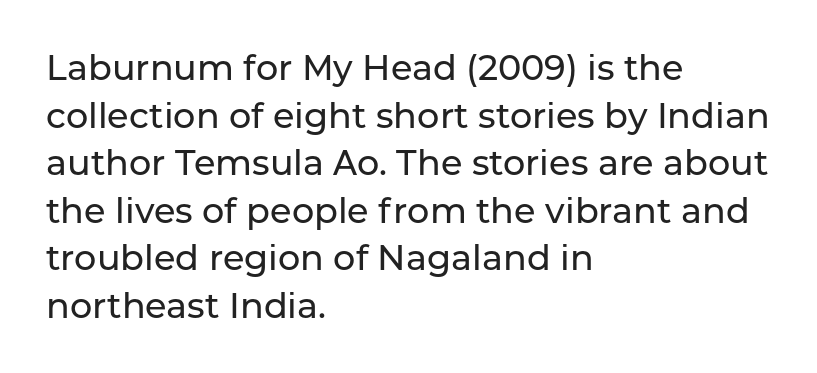
Q: Is the text italic (slanted)? A: No, it is upright.
Q: Is the typeface a serif or a sans-serif typeface? A: Sans-serif.
Q: Is the text underlined? A: No.
Q: How is the paragraph aligned? A: Left-aligned.
Q: Is the spacing between letters normal or unusually wide? A: Normal.
Q: Is the spacing between lines tight, normal or loose? A: Normal.
Q: Width (condensed, normal, or wide)? A: Normal.
Q: Stroke contrast? A: Low.
Q: x-height? A: Medium.
Q: Monospaced? A: No.
